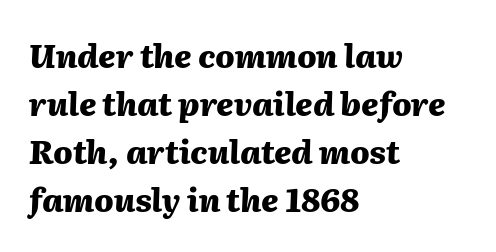
Q: Is the text bold? A: Yes.
Q: Is the text italic (slanted)? A: Yes, it leans right by about 2 degrees.
Q: Is the text underlined? A: No.
Q: How is the paragraph aligned? A: Left-aligned.
Q: Is the spacing between letters normal or unusually wide? A: Normal.
Q: Is the spacing between lines tight, normal or loose? A: Normal.
Q: Width (condensed, normal, or wide)? A: Normal.
Q: Stroke contrast? A: Medium.
Q: x-height? A: Medium.
Q: Monospaced? A: No.
